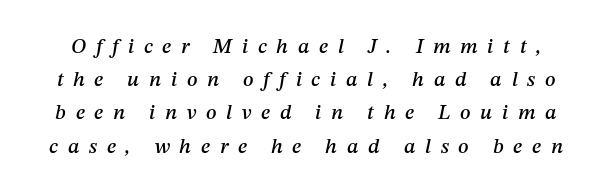
The line-height multiplier appears to be the usual default. Looking at the ascenders, they clearly lean. You could only call the tracking loose — the letters float apart. Lines of text with bare space underneath.
